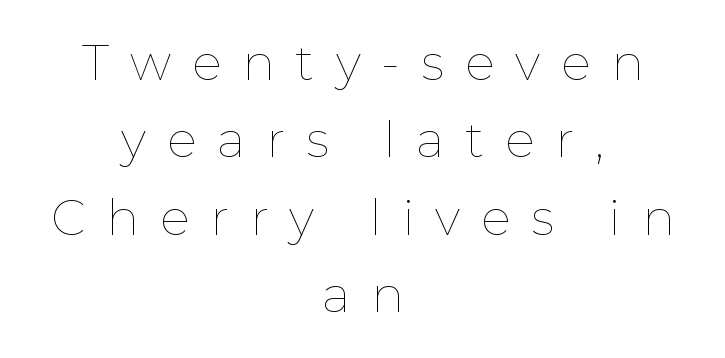
{"italic": "no", "bold": "no", "weight": "thin", "width": "normal", "stroke_contrast": "low", "x_height": "medium", "monospaced": "no", "underline": "no", "align": "center", "line_spacing": "normal", "line_spacing_ratio": 1.58, "letter_spacing": "wide", "letter_spacing_em": 0.43, "glyph_px": 49}
